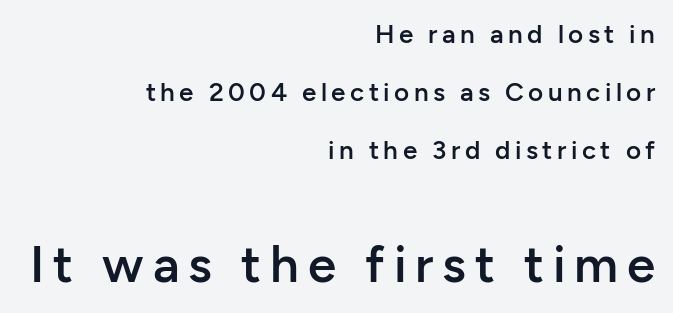
Typesetter's note: demi weight, one step under bold. Is this a sans? Yes — the strokes have no serifs. The passage shown is typed in a proportional face where columns would drift. The block sitting lower on the canvas is the one with enlarged characters. Nope, not italic — everything's standing straight. This rendering features lettering with no underline.
